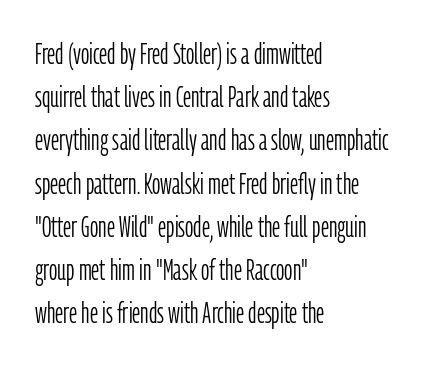
The image shows 29 px light, condensed sans-serif type, upright; set left-aligned, normal line spacing (1.49x), normal letter spacing, not underlined; low stroke contrast and a medium x-height.
